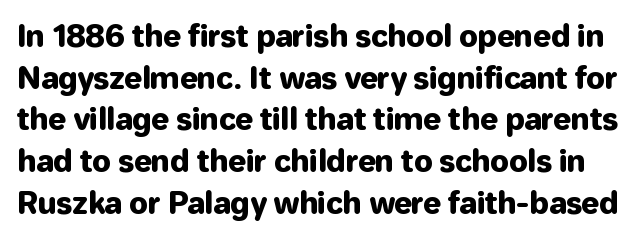
{"serif": "no", "italic": "no", "width": "normal", "stroke_contrast": "low", "x_height": "medium", "monospaced": "no", "underline": "no", "line_spacing": "normal", "line_spacing_ratio": 1.39, "letter_spacing": "normal", "letter_spacing_em": 0.0, "glyph_px": 30}
